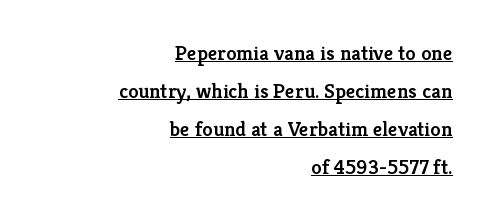
The type sits square on the baseline with zero lean. Alignment: flush right. Beneath each row of characters lies a ruled line. This is the in-between weight designers call semibold or demi. No extra tracking has been applied to these lines.
